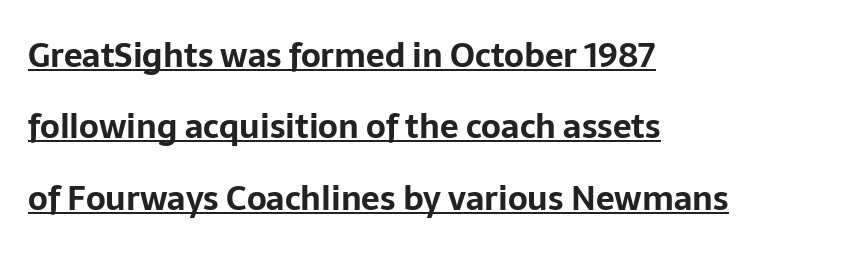
Q: Is the text bold? A: Yes.
Q: Is the text italic (slanted)? A: No, it is upright.
Q: Is the typeface a serif or a sans-serif typeface? A: Sans-serif.
Q: Is the text underlined? A: Yes.
Q: How is the paragraph aligned? A: Left-aligned.
Q: Is the spacing between letters normal or unusually wide? A: Normal.
Q: Is the spacing between lines tight, normal or loose? A: Loose.
Q: Width (condensed, normal, or wide)? A: Normal.
Q: Stroke contrast? A: Low.
Q: x-height? A: Medium.
Q: Monospaced? A: No.
